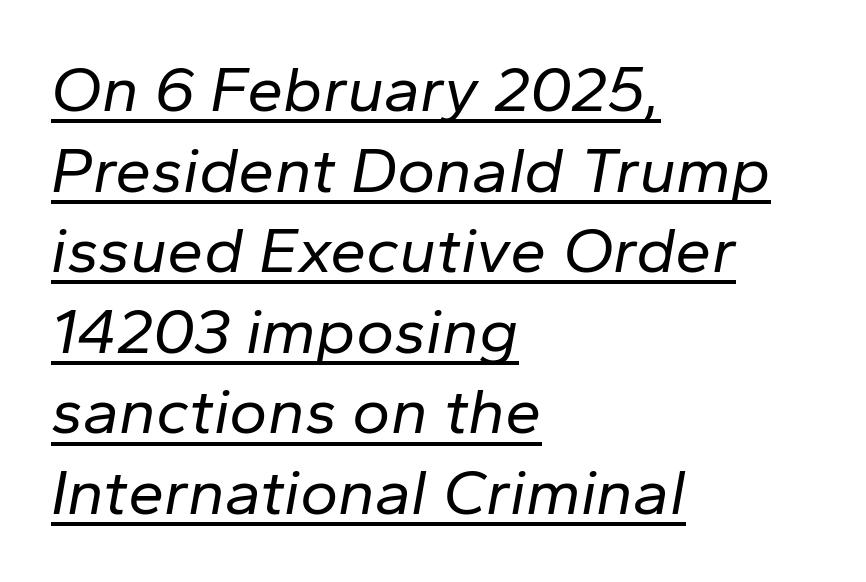
The image shows 65 px regular-weight type, italic (leaning right); set left-aligned, line spacing 1.24x, normal letter spacing, underlined; low stroke contrast and a medium x-height.
